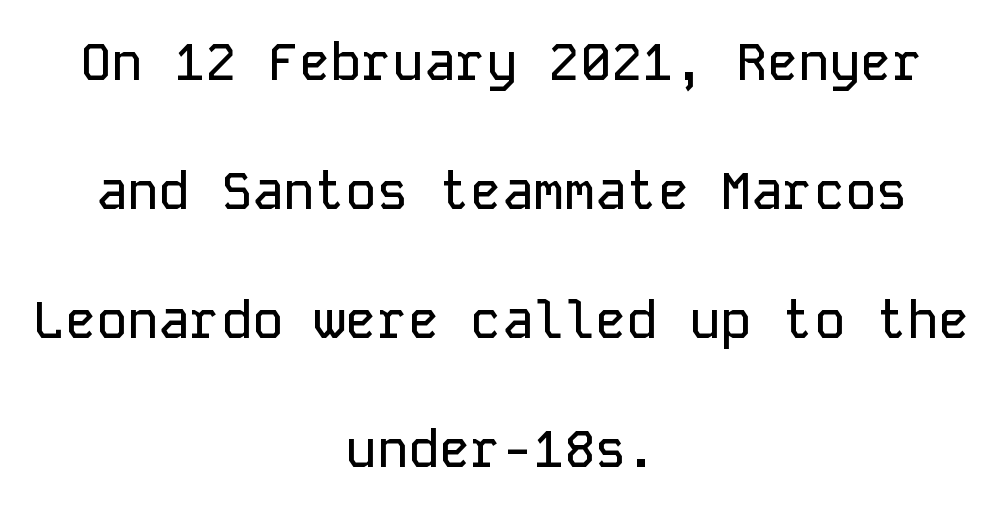
{"serif": "no", "italic": "no", "width": "normal", "stroke_contrast": "low", "x_height": "medium", "monospaced": "yes", "underline": "no", "align": "center", "line_spacing": "loose", "line_spacing_ratio": 2.48, "letter_spacing": "normal", "letter_spacing_em": 0.0, "glyph_px": 52}
